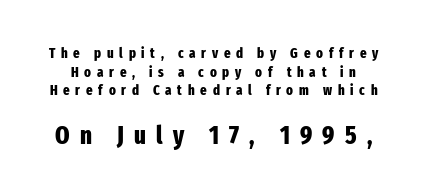
Q: Is the text bold? A: Yes.
Q: Is the text italic (slanted)? A: No, it is upright.
Q: Is the text underlined? A: No.
Q: Is the spacing between letters normal or unusually wide? A: Unusually wide.
Q: Is the spacing between lines tight, normal or loose? A: Normal.
Q: Which block of text is set in a larger size, the first (top) or the second (bottom)? A: The second (bottom) one.
